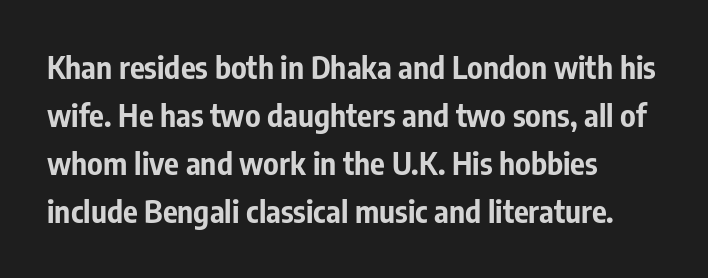
The image shows 31 px bold, condensed sans-serif type, upright; set left-aligned, normal line spacing (1.55x), normal letter spacing, not underlined; low stroke contrast and a medium x-height.
